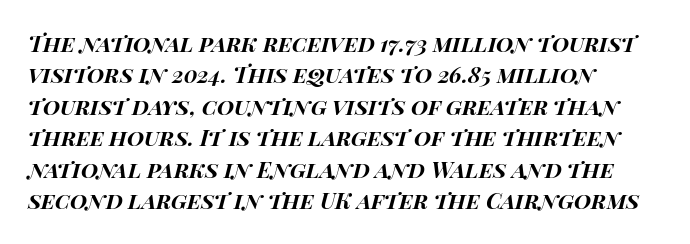
The gaps between neighbouring characters are ordinary and unremarkable. Quick note: italic. All the whitespace from short lines collects on the right. Interline gaps are of average width in this sample. The zone under the glyphs is completely vacant.
